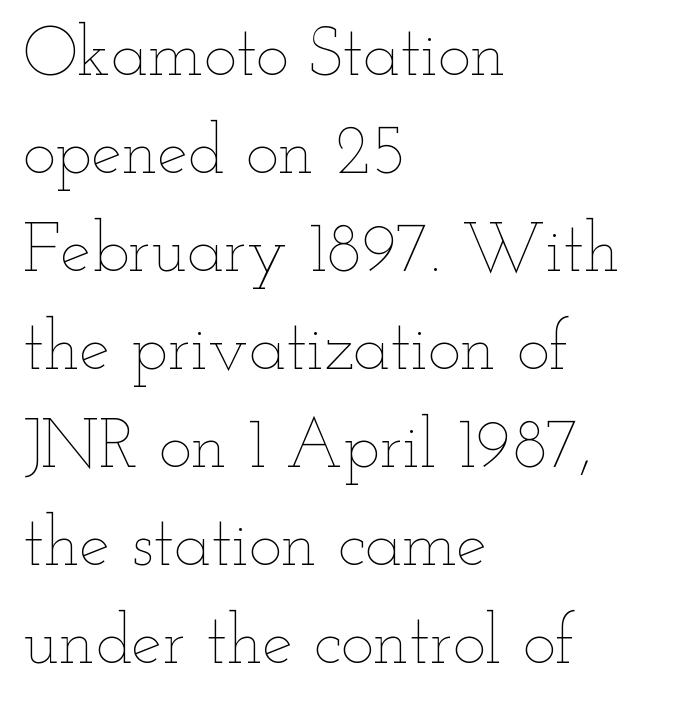
{"italic": "no", "bold": "no", "weight": "thin", "width": "wide", "stroke_contrast": "low", "x_height": "small", "monospaced": "no", "underline": "no", "align": "left", "line_spacing": "normal", "line_spacing_ratio": 1.42, "letter_spacing": "normal", "letter_spacing_em": 0.0, "glyph_px": 69}
